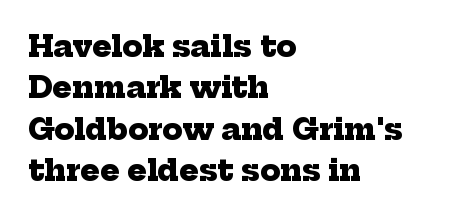
Q: Is the text bold? A: Yes.
Q: Is the typeface a serif or a sans-serif typeface? A: Serif.
Q: Is the text underlined? A: No.
Q: How is the paragraph aligned? A: Left-aligned.
Q: Is the spacing between letters normal or unusually wide? A: Normal.
Q: Is the spacing between lines tight, normal or loose? A: Normal.
Q: Width (condensed, normal, or wide)? A: Normal.
Q: Stroke contrast? A: Low.
Q: x-height? A: Medium.
Q: Monospaced? A: No.
